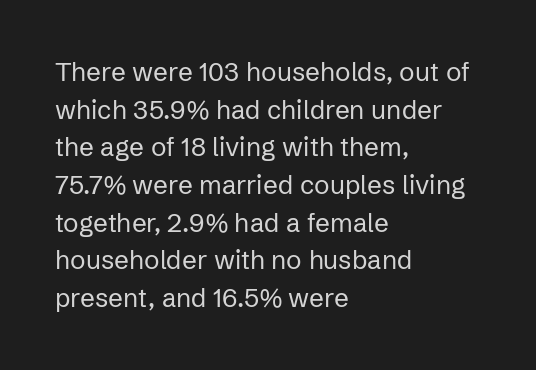
{"italic": "no", "bold": "no", "underline": "no", "align": "left", "line_spacing": "normal", "line_spacing_ratio": 1.45, "letter_spacing": "normal", "letter_spacing_em": 0.0, "glyph_px": 26}
